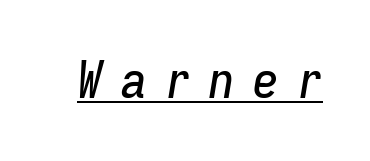
{"italic": "yes", "lean": "right", "slant_degrees": 9, "width": "condensed", "stroke_contrast": "low", "x_height": "medium", "monospaced": "yes", "underline": "yes", "letter_spacing": "wide", "letter_spacing_em": 0.36, "glyph_px": 51}
